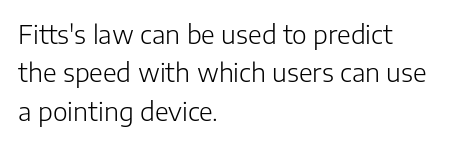
The image shows 25 px text type, upright; set left-aligned, normal line spacing (1.54x), normal letter spacing, not underlined.
